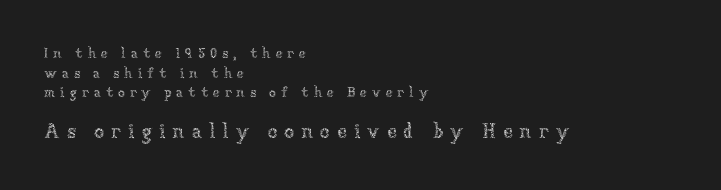
The image shows 20 px text type, upright; set left-aligned, normal line spacing (1.41x), unusually wide letter spacing (+0.35 em), not underlined; the second (bottom) block is 1.43x larger.
